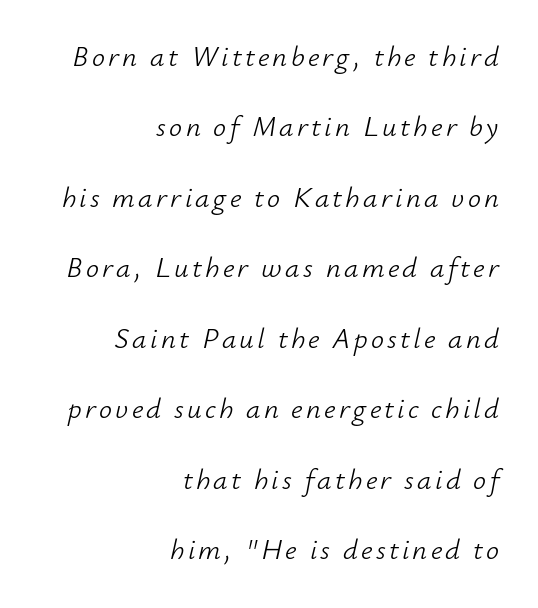
The weight would be labelled regular, book, light, or lighter still. If you measured baseline to baseline, you'd find a long distance. Clear beneath every line of the passage. A typesetter would call this proportional, since set widths differ per character.
